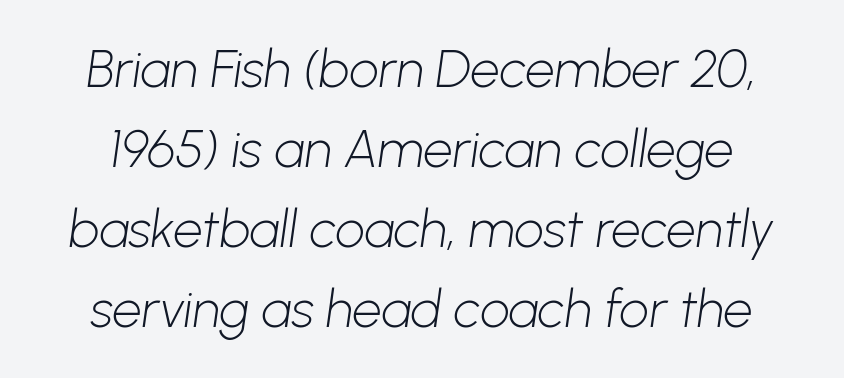
The typeface chosen for these lines omits serifs. Bold? No — there's no thickening of the strokes. You could not count columns in this text — the font is proportionally spaced. If you measured baseline to baseline, you'd find a middling distance.
